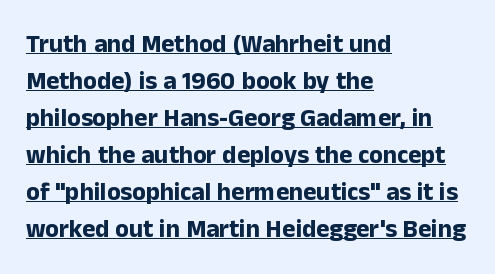
The ragged edge is on the right, which tells us the setting is flush left. The rendering uses a bold face; every stroke is thick and dark. Decoration check: the copy is underlined. Quick note: interline space is typical.
